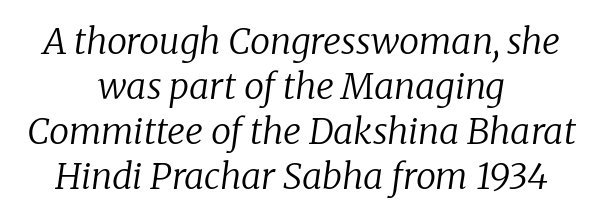
The type family on display is of the serif kind. Slant detected: the letters are inclined. You could not count columns in this text — the font is proportionally spaced. There is no visible air inserted between adjacent glyphs.
